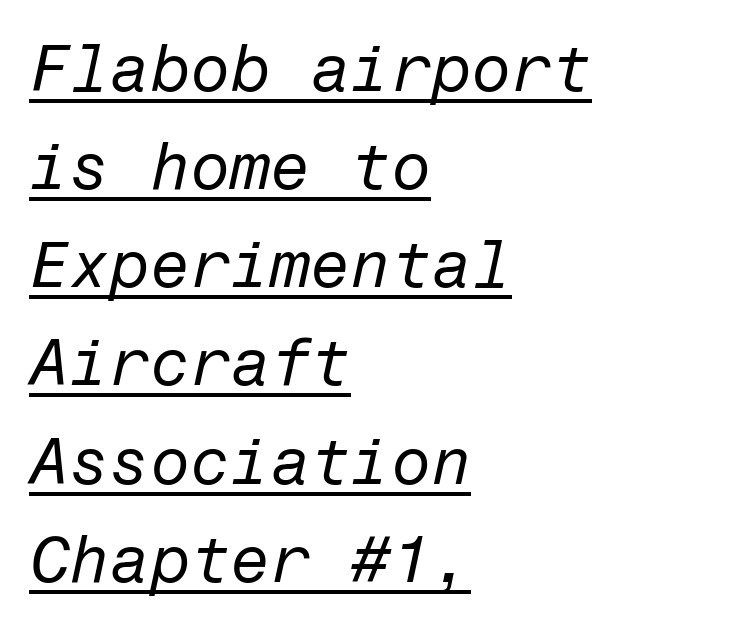
Q: Is the text bold? A: No.
Q: Is the text italic (slanted)? A: Yes, it leans right by about 12 degrees.
Q: Is the text underlined? A: Yes.
Q: How is the paragraph aligned? A: Left-aligned.
Q: Is the spacing between letters normal or unusually wide? A: Normal.
Q: Is the spacing between lines tight, normal or loose? A: Normal.
Q: Width (condensed, normal, or wide)? A: Normal.
Q: Stroke contrast? A: Low.
Q: x-height? A: Medium.
